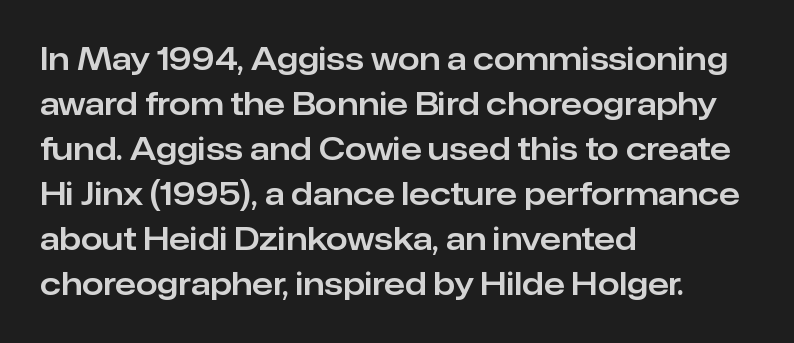
{"serif": "no", "italic": "no", "width": "normal", "stroke_contrast": "low", "x_height": "medium", "monospaced": "no", "underline": "no", "align": "left", "line_spacing": "normal", "line_spacing_ratio": 1.45, "letter_spacing": "normal", "letter_spacing_em": 0.0, "glyph_px": 31}
